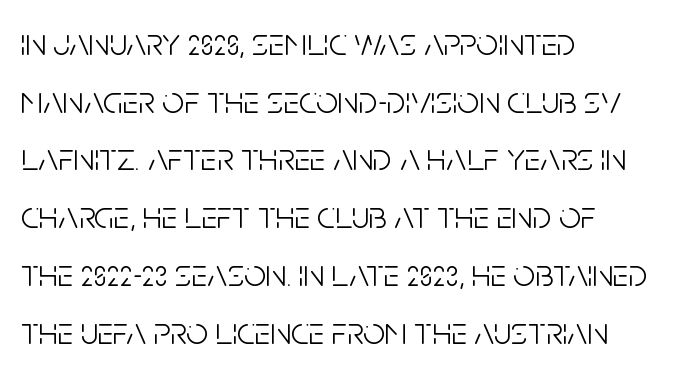
{"serif": "no", "italic": "no", "bold": "no", "weight": "light", "width": "condensed", "stroke_contrast": "low", "x_height": "large", "monospaced": "no", "underline": "no", "align": "left", "line_spacing": "normal", "line_spacing_ratio": 1.48, "letter_spacing": "normal", "letter_spacing_em": 0.0, "glyph_px": 39}
